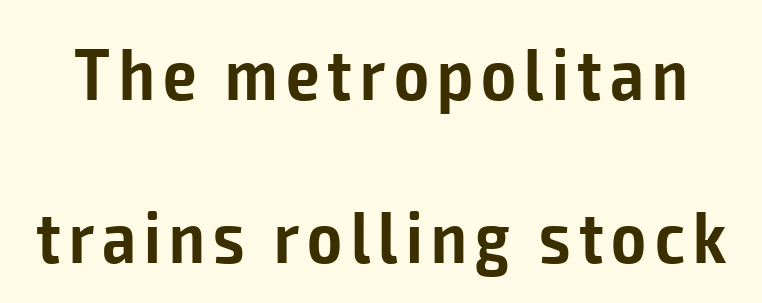
Q: Is the text bold? A: Semi-bold.
Q: Is the text italic (slanted)? A: No, it is upright.
Q: Is the typeface a serif or a sans-serif typeface? A: Sans-serif.
Q: Is the text underlined? A: No.
Q: Is the spacing between lines tight, normal or loose? A: Loose.
Q: Width (condensed, normal, or wide)? A: Condensed.
Q: Stroke contrast? A: Low.
Q: x-height? A: Medium.
Q: Monospaced? A: No.
